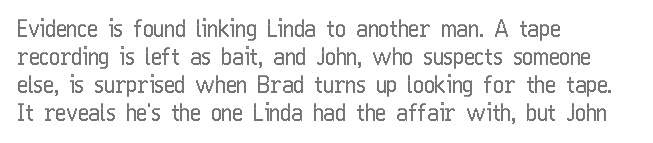
Look at the tracking — it's just the regular setting, nothing added. Caption: multi-line text, flush left, ragged right. Notice how the stems are strictly vertical — no italics here. A clean baseline with only descenders dipping below it.
